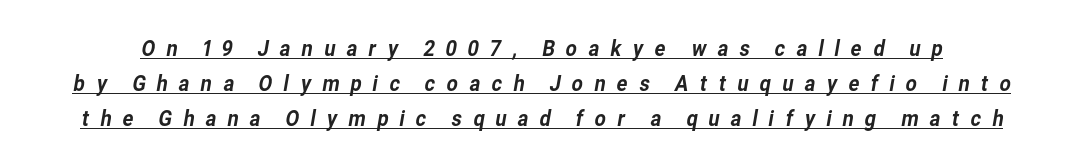
Glyph-to-glyph distance is far greater than everyday printed text. Regarding leading, the lines here are spaced in the standard way. Notice how a bar underscores the lettering throughout.
